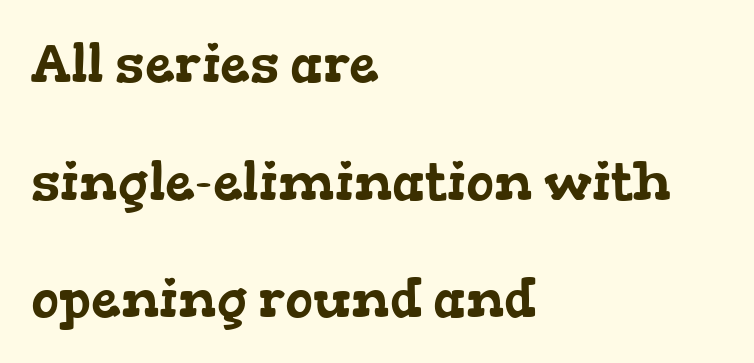
The image shows 53 px wide serif type; set left-aligned, loose line spacing (2.22x), normal letter spacing, not underlined; low stroke contrast and a medium x-height.
